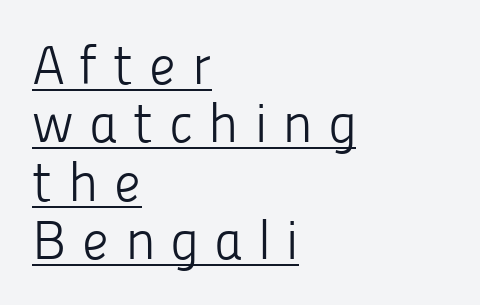
Characters follow at a spacing far wider than the type designer built in. The passage shown is underscored from start to finish. Honestly, the rows look squashed on top of each other. Casual observation: everything's shoved over to the left. Do the letters lean? They stand straight. The letters advance in unequal steps, a hallmark of proportional type.
